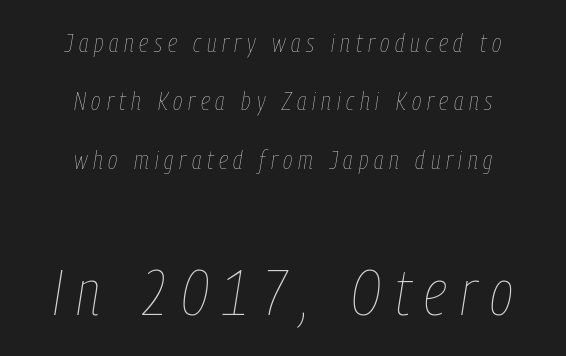
The image shows 64 px thin, condensed type, italic (leaning right); set centered, loose line spacing (2.25x), unusually wide letter spacing (+0.22 em), not underlined; the second (bottom) block is 2.46x larger; low stroke contrast and a medium x-height.
